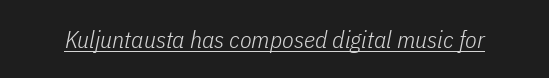
Q: Is the text bold? A: No.
Q: Is the text italic (slanted)? A: Yes, it leans right by about 11 degrees.
Q: Is the text underlined? A: Yes.
Q: Is the spacing between letters normal or unusually wide? A: Normal.
